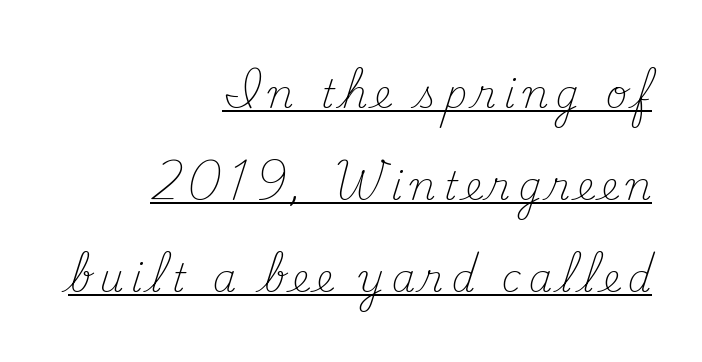
{"serif": "yes", "bold": "no", "weight": "light", "width": "normal", "stroke_contrast": "medium", "x_height": "small", "monospaced": "no", "underline": "yes", "align": "right", "line_spacing": "loose", "line_spacing_ratio": 2.42, "glyph_px": 38}
